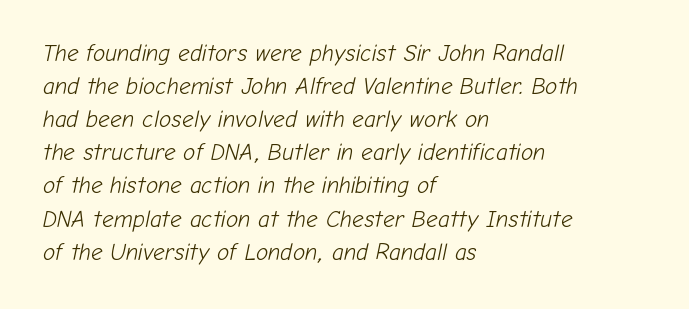
Q: Is the text bold? A: No.
Q: Is the text italic (slanted)? A: Yes, it leans right by about 12 degrees.
Q: Is the text underlined? A: No.
Q: How is the paragraph aligned? A: Left-aligned.
Q: Is the spacing between letters normal or unusually wide? A: Normal.
Q: Is the spacing between lines tight, normal or loose? A: Normal.
